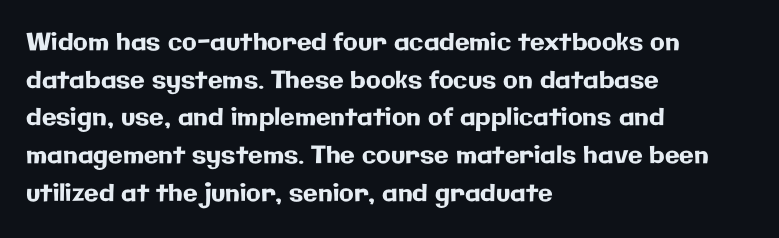
The image shows 24 px text type, upright; set left-aligned, normal line spacing (1.57x), normal letter spacing, not underlined.
